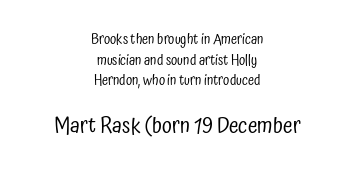
The image shows 22 px text type, upright; set centered, normal line spacing (1.48x), normal letter spacing, not underlined; the second (bottom) block is 1.57x larger.
